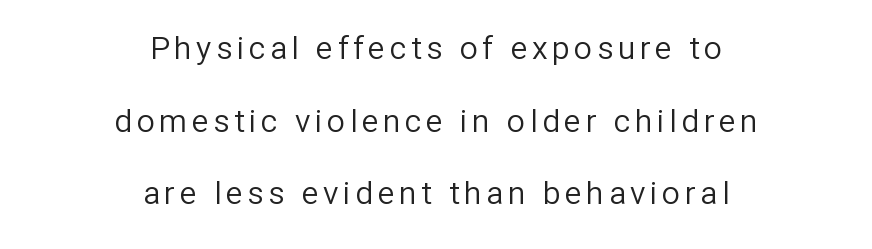
Compared with typical paragraphs, the rows here are farther apart. The letters advance in unequal steps, a hallmark of proportional type. Stems here are at most as thick as an everyday book face. One-word summary of the alignment: center.
